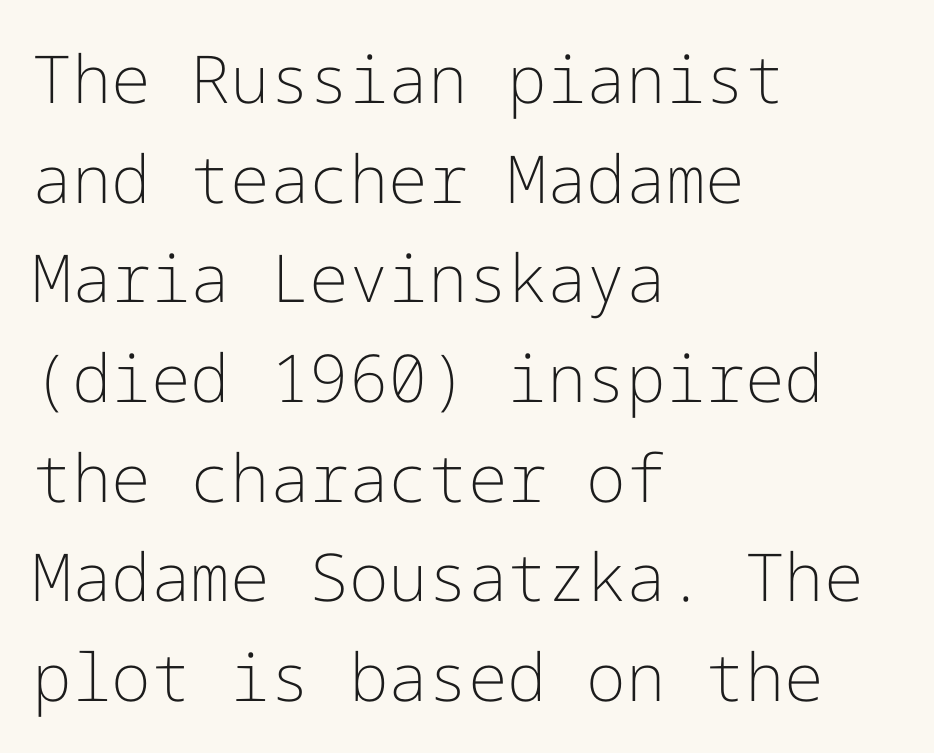
The image shows 66 px light sans-serif type, upright; set left-aligned, normal line spacing (1.51x), normal letter spacing, not underlined; low stroke contrast and a medium x-height.
